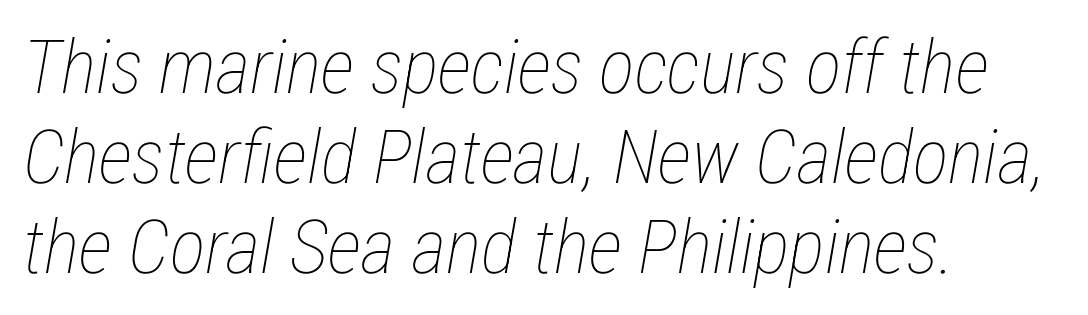
The image shows 75 px thin, condensed type, italic (leaning right); set left-aligned, line spacing 1.2x, normal letter spacing, not underlined; low stroke contrast and a medium x-height.
